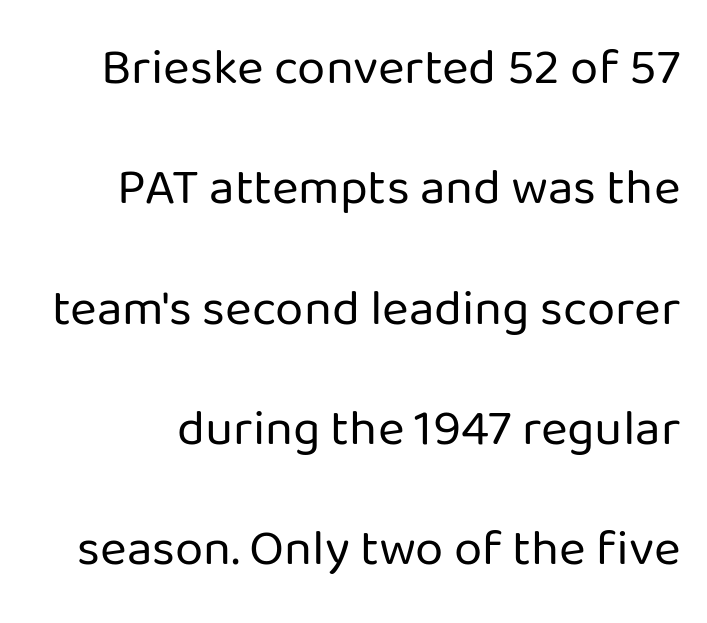
The image shows 51 px regular-weight sans-serif type, upright; set loose line spacing (2.36x), normal letter spacing, not underlined; low stroke contrast and a medium x-height.
